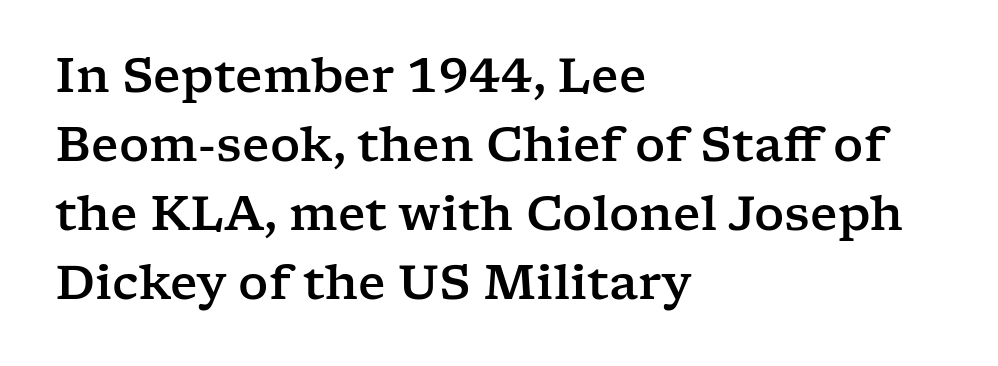
The image shows 47 px wide serif type, upright; set left-aligned, normal line spacing (1.47x), normal letter spacing, not underlined; low stroke contrast and a medium x-height.
